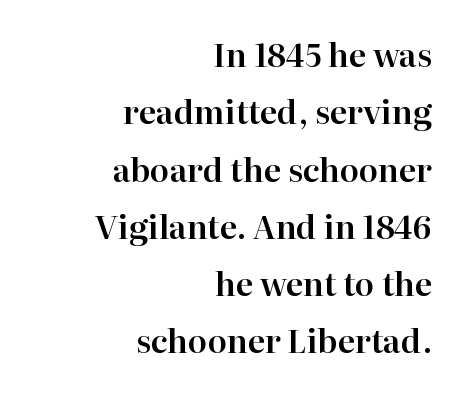
{"serif": "yes", "italic": "no", "width": "normal", "stroke_contrast": "high", "x_height": "medium", "monospaced": "no", "underline": "no", "align": "right", "line_spacing_ratio": 1.79, "letter_spacing": "normal", "letter_spacing_em": 0.0, "glyph_px": 32}
